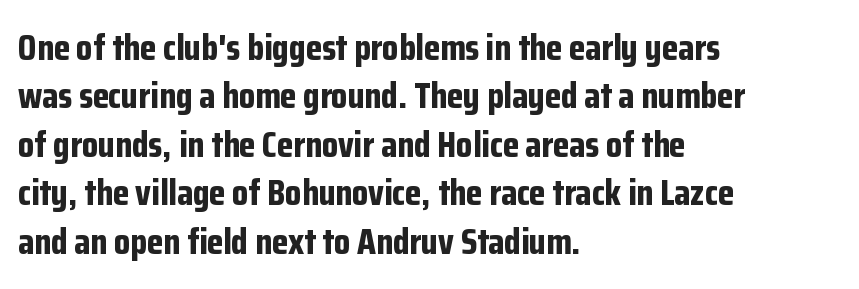
Q: Is the text bold? A: Yes.
Q: Is the text italic (slanted)? A: No, it is upright.
Q: Is the typeface a serif or a sans-serif typeface? A: Sans-serif.
Q: Is the text underlined? A: No.
Q: How is the paragraph aligned? A: Left-aligned.
Q: Is the spacing between letters normal or unusually wide? A: Normal.
Q: Is the spacing between lines tight, normal or loose? A: Normal.
Q: Width (condensed, normal, or wide)? A: Condensed.
Q: Stroke contrast? A: Low.
Q: x-height? A: Medium.
Q: Monospaced? A: No.
